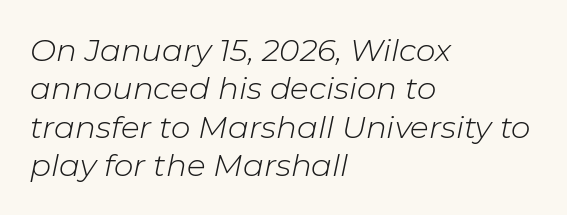
The paragraph has a hard left edge and a soft right edge. The axis of the letterforms is tilted away from vertical. In terms of letterspacing, this is plain default setting. Clear beneath every line of the passage. The font sits on the lighter half of the weight spectrum, regular included.
